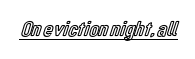
Q: Is the text italic (slanted)? A: Yes.
Q: Is the text underlined? A: Yes.
Q: Is the spacing between letters normal or unusually wide? A: Normal.
